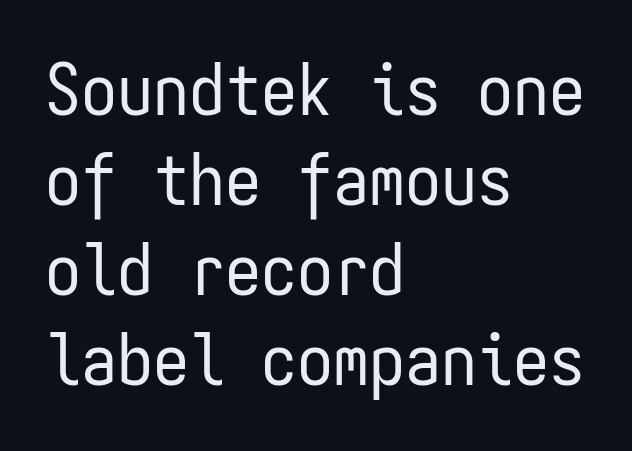
Are there feet on the stems? There aren't — it's a sans. These lines are rendered in a fixed-pitch font. Characters remain perfectly vertical along every line. The gap between lines stays unmarked. A student would call this left alignment; a typographer would say flush left, rag right. Students, observe: this is what conventionally led text looks like.
